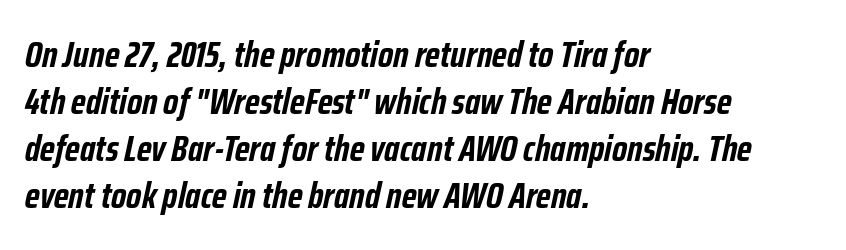
The lines in this sample share a left origin and differ only in where they stop. Descenders hang freely into open space. Note the varied advance widths — an 'i' is clearly narrower than an 'm'. No extra tracking has been applied to these lines.
